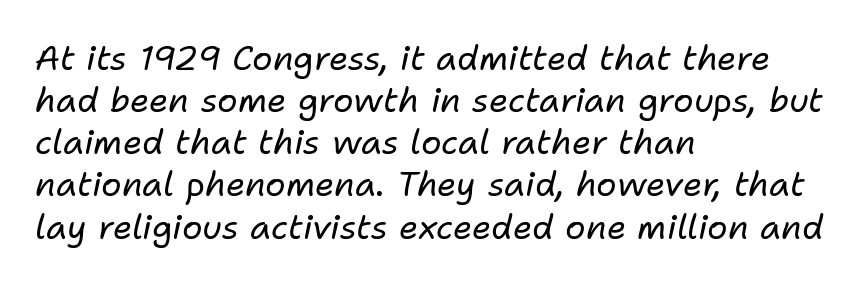
Designer's note — italics engaged. You could not count columns in this text — the font is proportionally spaced. The baseline area is clear. Caption: face not bold, strokes unweighted.
